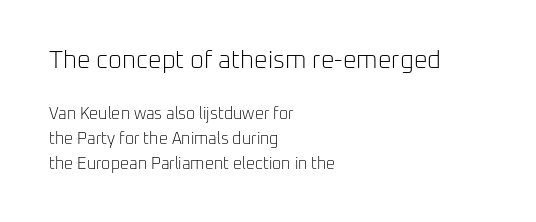
Q: Is the text bold? A: No.
Q: Is the text italic (slanted)? A: No, it is upright.
Q: Is the text underlined? A: No.
Q: How is the paragraph aligned? A: Left-aligned.
Q: Is the spacing between letters normal or unusually wide? A: Normal.
Q: Is the spacing between lines tight, normal or loose? A: Normal.
Q: Which block of text is set in a larger size, the first (top) or the second (bottom)? A: The first (top) one.
